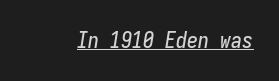
Q: Is the text italic (slanted)? A: Yes, it leans right by about 9 degrees.
Q: Is the text underlined? A: Yes.
Q: Is the spacing between letters normal or unusually wide? A: Normal.
